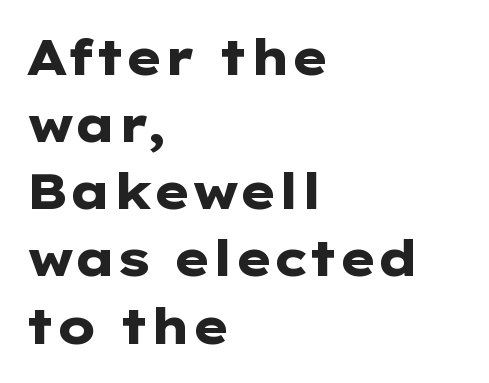
Q: Is the text bold? A: Yes.
Q: Is the text italic (slanted)? A: No, it is upright.
Q: Is the typeface a serif or a sans-serif typeface? A: Sans-serif.
Q: Is the text underlined? A: No.
Q: How is the paragraph aligned? A: Left-aligned.
Q: Is the spacing between letters normal or unusually wide? A: Normal.
Q: Is the spacing between lines tight, normal or loose? A: Normal.
Q: Width (condensed, normal, or wide)? A: Wide.
Q: Stroke contrast? A: Low.
Q: x-height? A: Medium.
Q: Monospaced? A: No.
